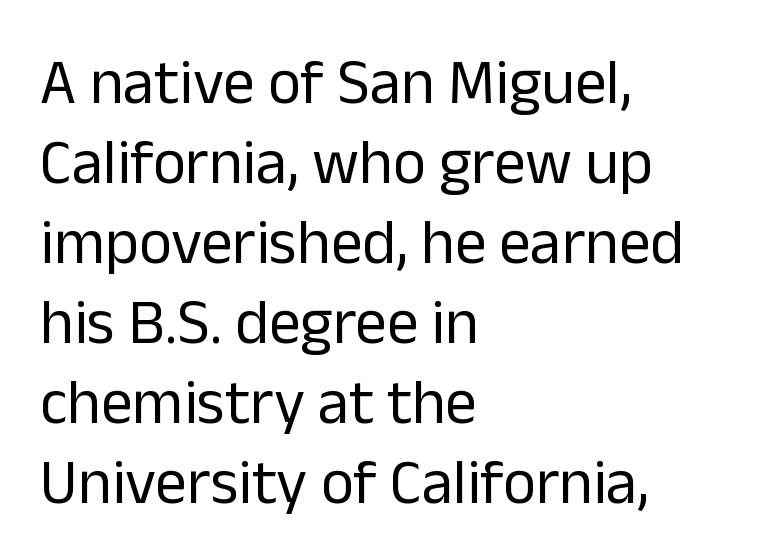
Q: Is the text bold? A: No.
Q: Is the text italic (slanted)? A: No, it is upright.
Q: Is the typeface a serif or a sans-serif typeface? A: Sans-serif.
Q: Is the text underlined? A: No.
Q: How is the paragraph aligned? A: Left-aligned.
Q: Is the spacing between letters normal or unusually wide? A: Normal.
Q: Is the spacing between lines tight, normal or loose? A: Normal.
Q: Width (condensed, normal, or wide)? A: Normal.
Q: Stroke contrast? A: Low.
Q: x-height? A: Medium.
Q: Monospaced? A: No.
